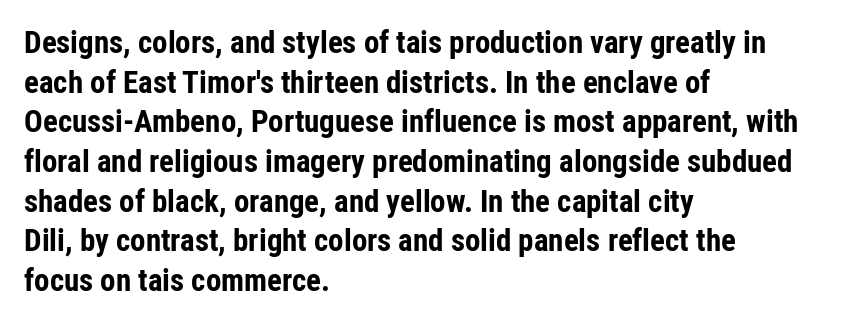
{"serif": "no", "italic": "no", "bold": "yes", "weight": "bold", "width": "condensed", "stroke_contrast": "low", "x_height": "medium", "monospaced": "no", "underline": "no", "align": "left", "line_spacing": "normal", "line_spacing_ratio": 1.28, "letter_spacing": "normal", "letter_spacing_em": 0.0, "glyph_px": 31}
